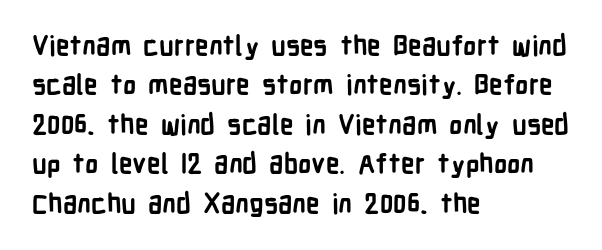
Q: Is the text bold? A: Yes.
Q: Is the text italic (slanted)? A: No, it is upright.
Q: Is the text underlined? A: No.
Q: How is the paragraph aligned? A: Left-aligned.
Q: Is the spacing between letters normal or unusually wide? A: Normal.
Q: Is the spacing between lines tight, normal or loose? A: Normal.
